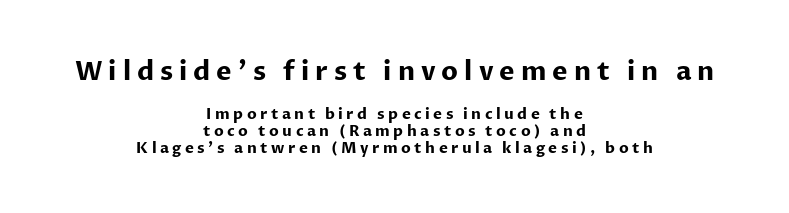
The image shows 26 px bold type, upright; set centered, tight line spacing (1.12x), unusually wide letter spacing (+0.23 em), not underlined; the first (top) block is 1.73x larger.
